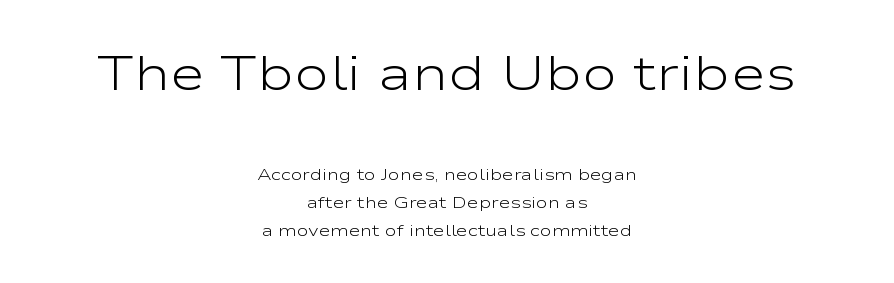
The image shows 48 px light, wide sans-serif type, upright; set centered, line spacing 1.74x, normal letter spacing, not underlined; the first (top) block is 3.0x larger; low stroke contrast and a medium x-height.
